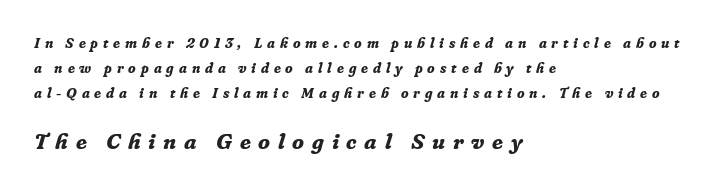
The image shows 22 px bold type, italic (leaning right); set left-aligned, line spacing 1.8x, unusually wide letter spacing (+0.35 em), not underlined; the second (bottom) block is 1.57x larger.
